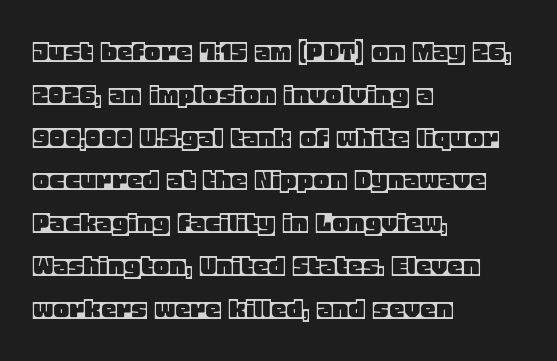
Q: Is the text italic (slanted)? A: No, it is upright.
Q: Is the text underlined? A: No.
Q: How is the paragraph aligned? A: Left-aligned.
Q: Is the spacing between letters normal or unusually wide? A: Normal.
Q: Is the spacing between lines tight, normal or loose? A: Normal.
Q: Width (condensed, normal, or wide)? A: Normal.
Q: x-height? A: Large.
Q: Monospaced? A: No.
